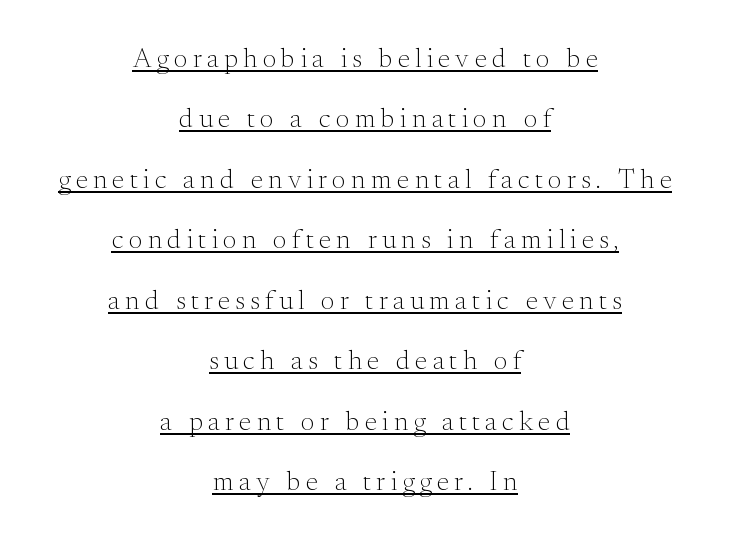
The image shows 27 px text type, upright; set centered, loose line spacing (2.24x), unusually wide letter spacing (+0.2 em), underlined.
